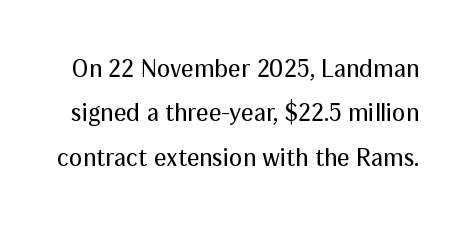
{"italic": "no", "bold": "no", "underline": "no", "line_spacing_ratio": 1.78, "letter_spacing": "normal", "letter_spacing_em": 0.0, "glyph_px": 25}
